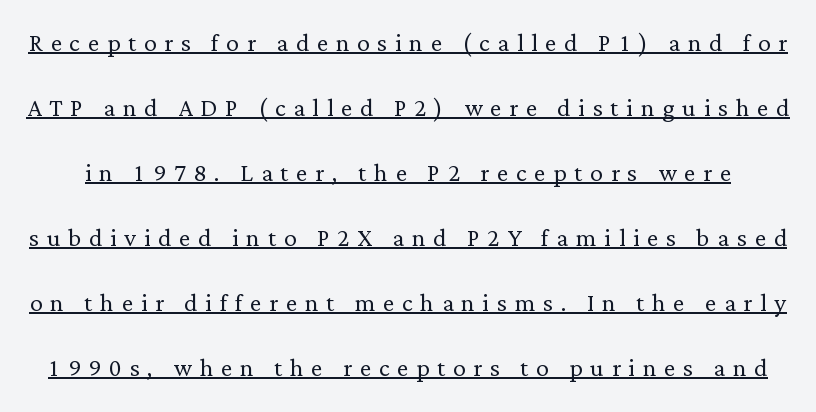
The image shows 32 px light serif type, upright; set loose line spacing (2.03x), unusually wide letter spacing (+0.24 em), underlined; low stroke contrast and a medium x-height.
